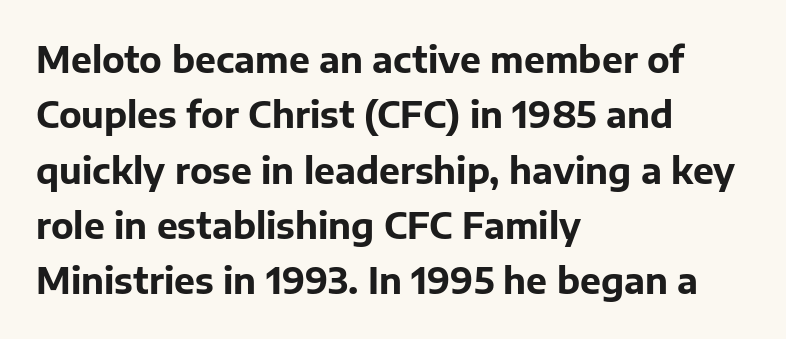
Q: Is the text bold? A: Yes.
Q: Is the text italic (slanted)? A: No, it is upright.
Q: Is the typeface a serif or a sans-serif typeface? A: Sans-serif.
Q: Is the text underlined? A: No.
Q: How is the paragraph aligned? A: Left-aligned.
Q: Is the spacing between letters normal or unusually wide? A: Normal.
Q: Is the spacing between lines tight, normal or loose? A: Normal.
Q: Width (condensed, normal, or wide)? A: Normal.
Q: Stroke contrast? A: Low.
Q: x-height? A: Medium.
Q: Monospaced? A: No.
